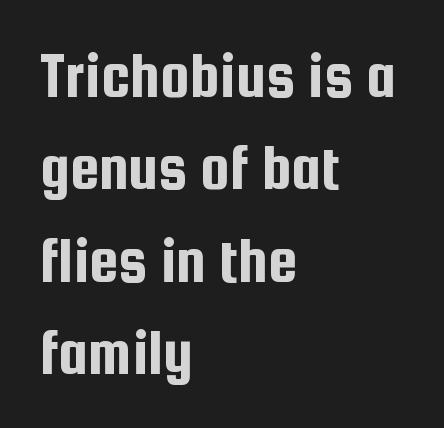
{"serif": "no", "italic": "no", "width": "condensed", "stroke_contrast": "low", "x_height": "medium", "monospaced": "no", "underline": "no", "align": "left", "line_spacing": "normal", "line_spacing_ratio": 1.4, "letter_spacing": "normal", "letter_spacing_em": 0.0, "glyph_px": 66}
